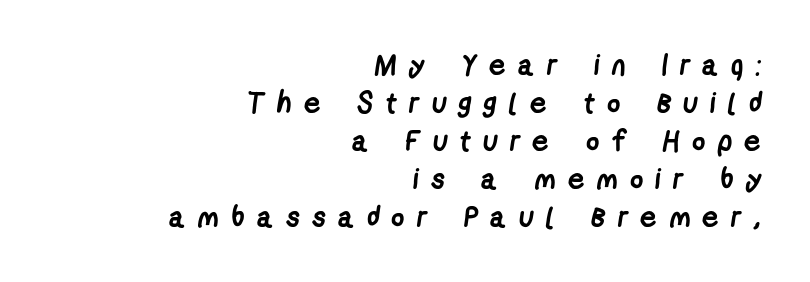
{"serif": "no", "bold": "yes", "weight": "semibold", "width": "condensed", "stroke_contrast": "low", "x_height": "medium", "monospaced": "no", "underline": "no", "align": "right", "line_spacing": "normal", "line_spacing_ratio": 1.31, "letter_spacing": "wide", "letter_spacing_em": 0.42, "glyph_px": 29}
